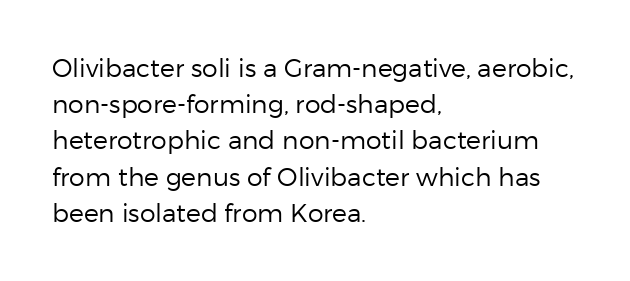
The cut favours lightness, reaching ordinary text weight at its darkest. Left-aligned paragraph, ragged on the right. There is no visible air inserted between adjacent glyphs. Has an underline been added? It has not. Upright lettering throughout. Leading matches the norm, producing a regular column.
